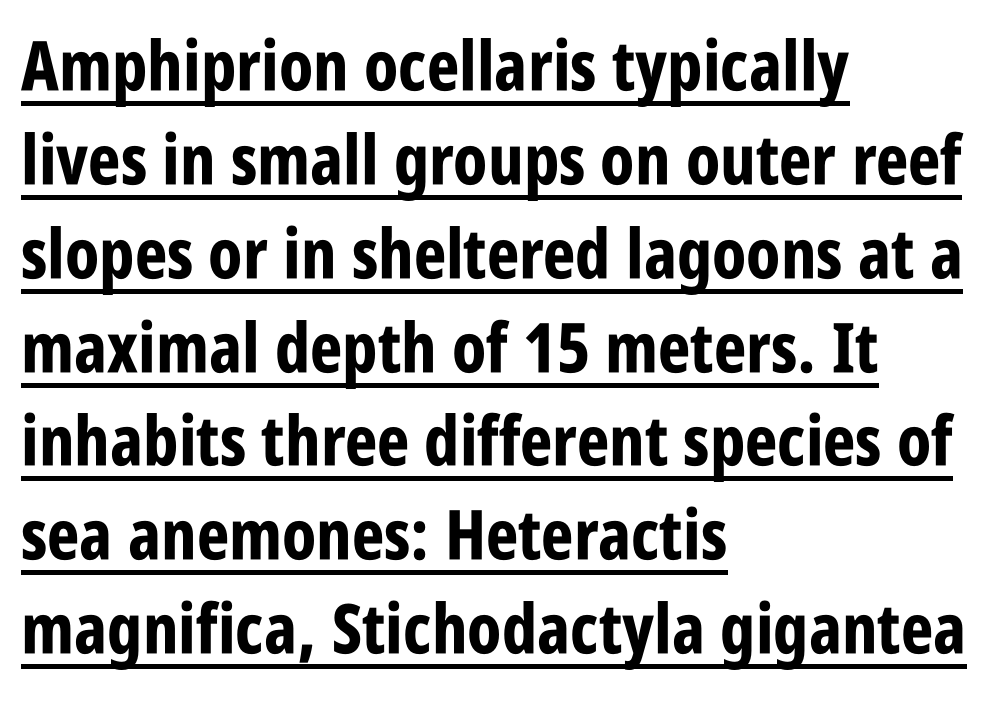
Q: Is the text bold? A: Yes.
Q: Is the text italic (slanted)? A: No, it is upright.
Q: Is the typeface a serif or a sans-serif typeface? A: Sans-serif.
Q: Is the text underlined? A: Yes.
Q: How is the paragraph aligned? A: Left-aligned.
Q: Is the spacing between letters normal or unusually wide? A: Normal.
Q: Is the spacing between lines tight, normal or loose? A: Normal.
Q: Width (condensed, normal, or wide)? A: Condensed.
Q: Stroke contrast? A: Low.
Q: x-height? A: Large.
Q: Monospaced? A: No.
